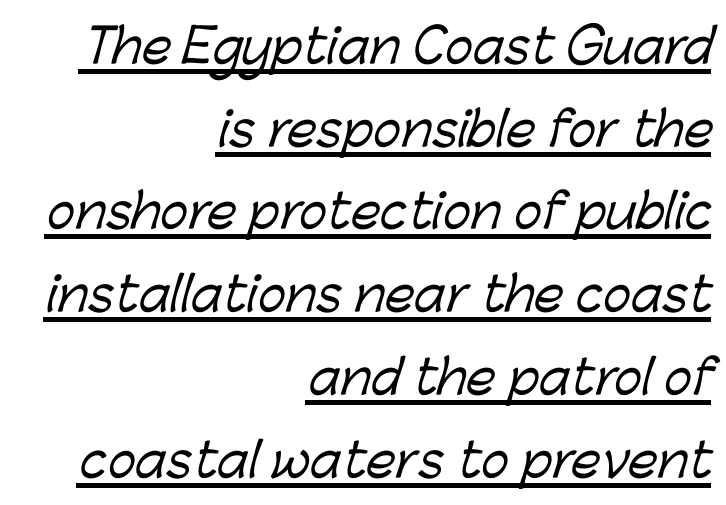
Each word holds together tightly as a unit, with standard inter-letter gaps. A typesetter would call this proportional, since set widths differ per character. Somebody hit Ctrl+U on this one — the words are underlined. Casual observation: everything's shoved over to the right. To sum up the face: it is a sans, with no serifs.
